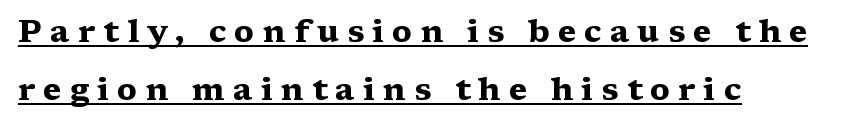
The image shows 32 px heavy, wide serif type, upright; set left-aligned, line spacing 1.81x, unusually wide letter spacing (+0.25 em), underlined; medium stroke contrast and a medium x-height.
